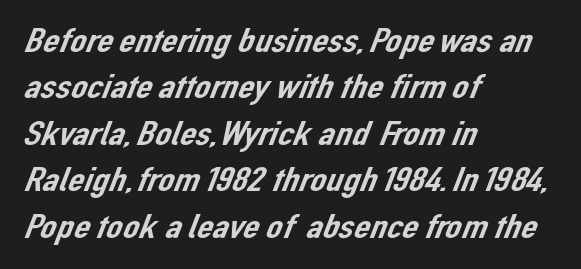
{"serif": "no", "width": "normal", "stroke_contrast": "low", "x_height": "medium", "monospaced": "no", "underline": "no", "align": "left", "line_spacing": "normal", "line_spacing_ratio": 1.29, "letter_spacing": "normal", "letter_spacing_em": 0.0, "glyph_px": 36}
